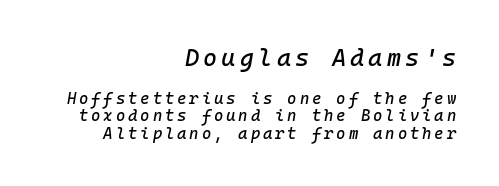
Q: Is the text italic (slanted)? A: Yes, it leans right by about 10 degrees.
Q: Is the text underlined? A: No.
Q: How is the paragraph aligned? A: Right-aligned.
Q: Is the spacing between lines tight, normal or loose? A: Tight.
Q: Which block of text is set in a larger size, the first (top) or the second (bottom)? A: The first (top) one.
